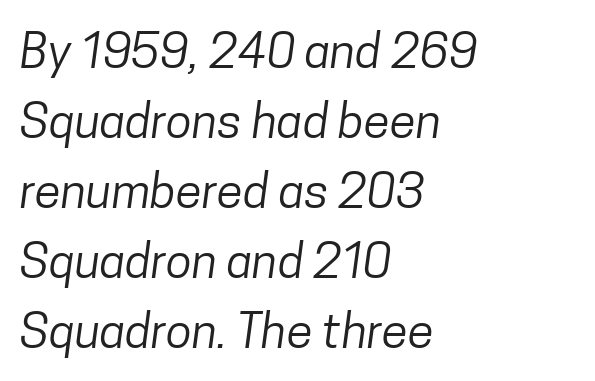
The horizontal fit of the characters is conventional and even. Stroke mass is kept to a normal reading level or below. Is the block centered? No — it sits flush against the left margin. Typographically, this falls in the sans-serif category. Each new line begins a customary step beneath the previous one. The passage shown is not underscored anywhere.
